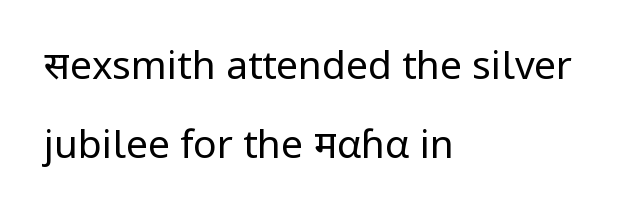
A quiet, ordinary-to-light weight characterises the typeface. A student would call this left alignment; a typographer would say flush left, rag right. Vertical strokes here are truly vertical. Note the varied advance widths — an 'i' is clearly narrower than an 'm'.
